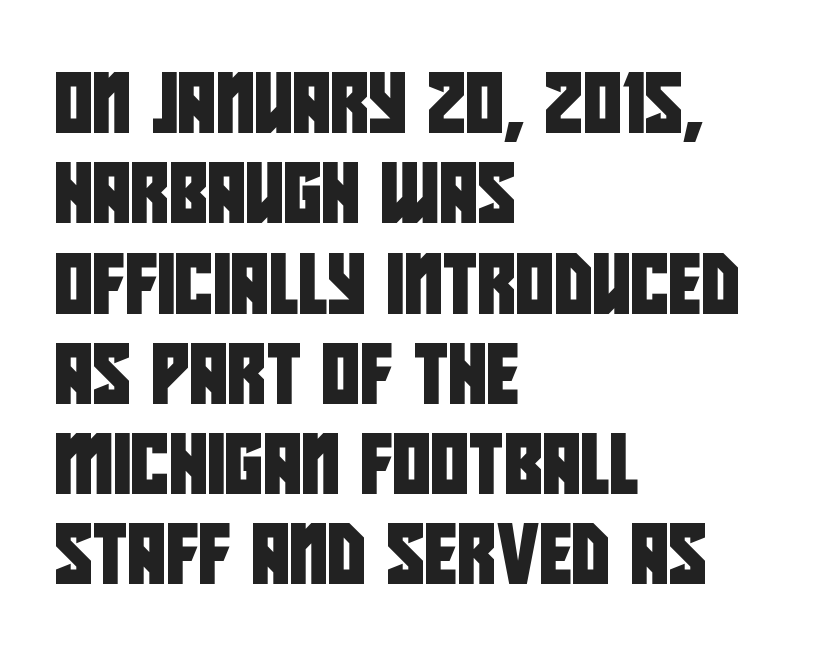
Descender tails drop into unmarked territory. Classification — sans serif. Standard letterfit; no display-style spreading of the glyphs. The designer left line spacing at the default. The rag falls on the right side of this text block. Spacing verdict: proportional, widths tailored to each character.
